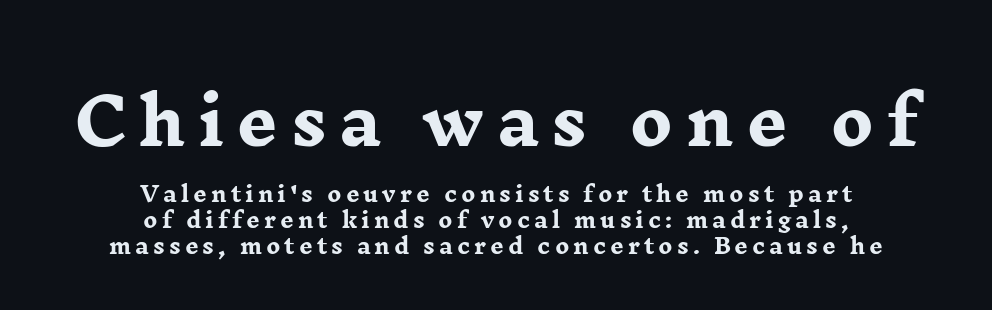
The image shows 64 px heavy, wide serif type, upright; set centered, line spacing 1.22x, not underlined; the first (top) block is 3.05x larger; low stroke contrast and a medium x-height.
